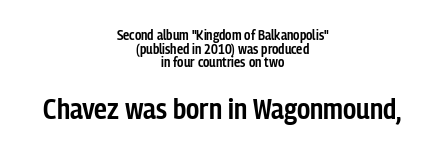
{"serif": "no", "italic": "no", "bold": "semi", "weight": "semibold", "width": "condensed", "stroke_contrast": "low", "x_height": "medium", "monospaced": "no", "underline": "no", "align": "center", "line_spacing": "tight", "line_spacing_ratio": 0.97, "letter_spacing": "normal", "letter_spacing_em": 0.0, "larger_block": "second", "size_ratio": 2.07, "glyph_px": 29}
